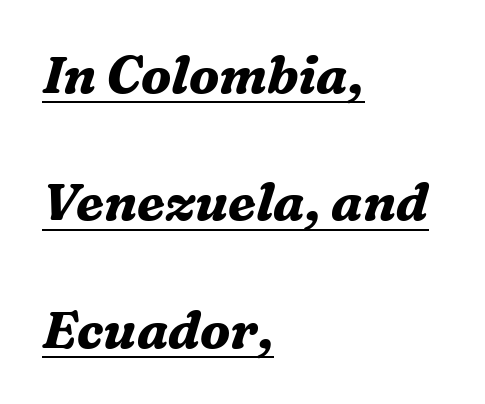
The image shows 52 px bold serif type, italic (leaning right); set left-aligned, loose line spacing (2.45x), normal letter spacing, underlined; medium stroke contrast and a medium x-height.
